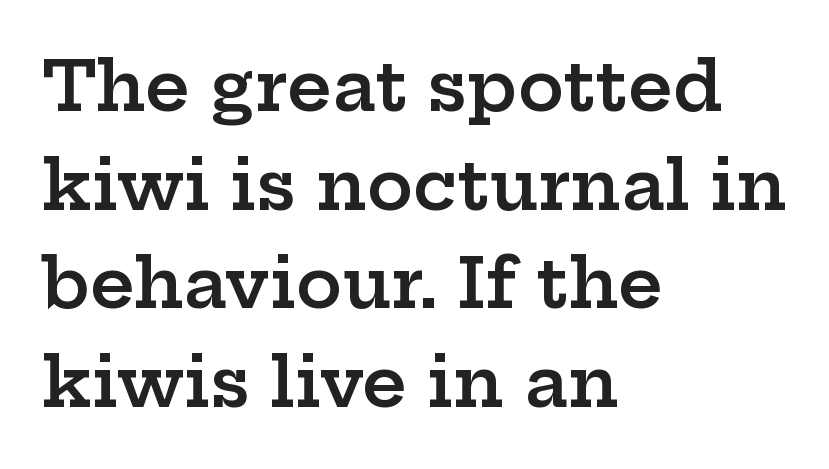
{"serif": "yes", "italic": "no", "bold": "semi", "weight": "semibold", "width": "wide", "stroke_contrast": "low", "x_height": "medium", "monospaced": "no", "underline": "no", "align": "left", "line_spacing": "normal", "line_spacing_ratio": 1.43, "letter_spacing": "normal", "letter_spacing_em": 0.0, "glyph_px": 69}
